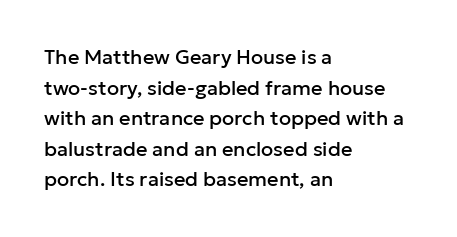
Posture: upright roman. Where is the straight margin? On the left. The passage shown stacks its lines at a standard gap. The passage shown is not underscored anywhere. The tracking reads as untouched default to a designer's eye.
